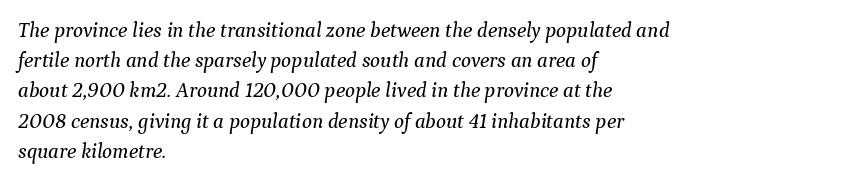
{"italic": "yes", "lean": "right", "slant_degrees": 9, "underline": "no", "align": "left", "line_spacing": "normal", "line_spacing_ratio": 1.44, "letter_spacing": "normal", "letter_spacing_em": 0.0, "glyph_px": 21}
